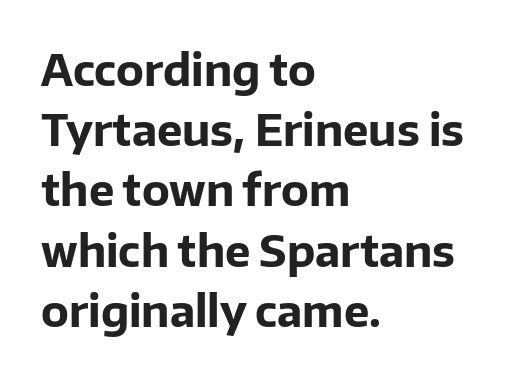
The sample has been set heavy, in full bold. It's the straight-up-and-down kind of type. The glyphs are unaccompanied by any horizontal stroke below them. These lines are rendered in a variable-pitch font.
